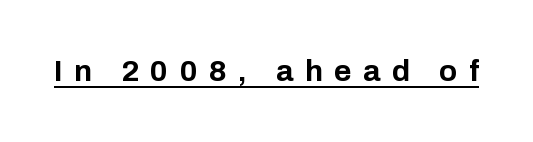
Students, note that the glyphs here are deliberately spaced far apart. Note: no serifs on the glyphs. Quick note: underline on. This sample has the flowing, uneven cadence of proportional lettering. The font's upright variant was chosen for this text.
